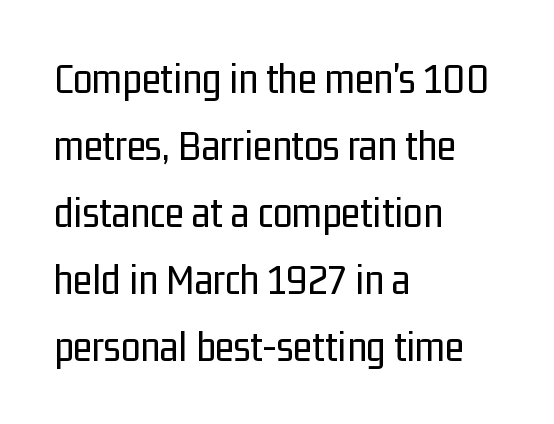
A normal amount of white space separates one row of letters from the next. A typesetter would mark this as roman, not italic. The face looks like a standard text weight, possibly lighter. This sample has the flowing, uneven cadence of proportional lettering. You can tell from the bare stems that sans-serif type was used.
